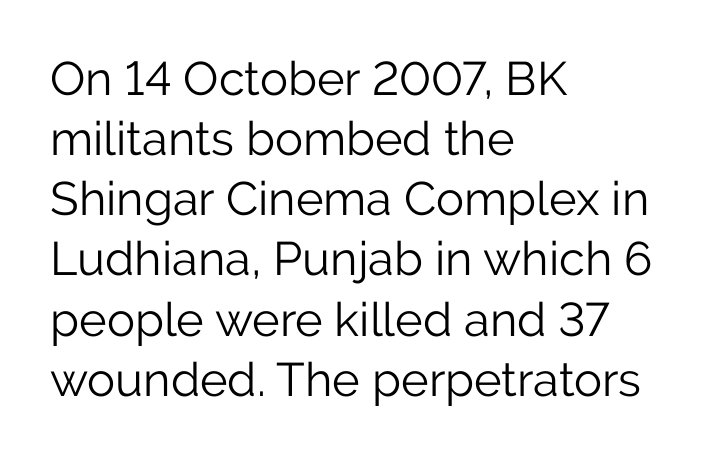
{"serif": "no", "italic": "no", "bold": "no", "weight": "light", "width": "normal", "stroke_contrast": "low", "x_height": "medium", "monospaced": "no", "underline": "no", "align": "left", "line_spacing": "normal", "line_spacing_ratio": 1.28, "letter_spacing": "normal", "letter_spacing_em": 0.0, "glyph_px": 47}
